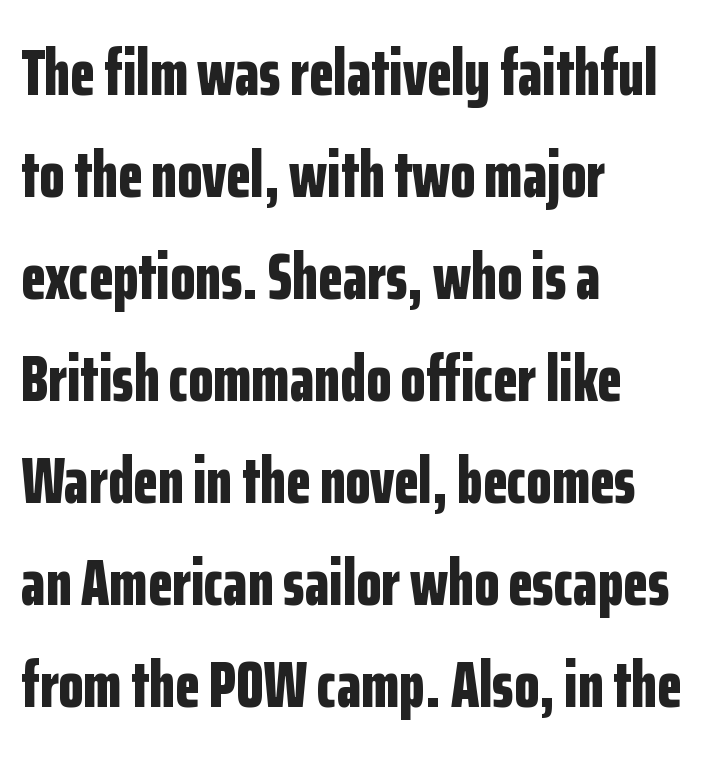
{"serif": "no", "italic": "no", "bold": "yes", "weight": "bold", "width": "condensed", "stroke_contrast": "low", "x_height": "medium", "monospaced": "no", "underline": "no", "align": "left", "line_spacing": "normal", "line_spacing_ratio": 1.57, "letter_spacing": "normal", "letter_spacing_em": 0.0, "glyph_px": 65}
